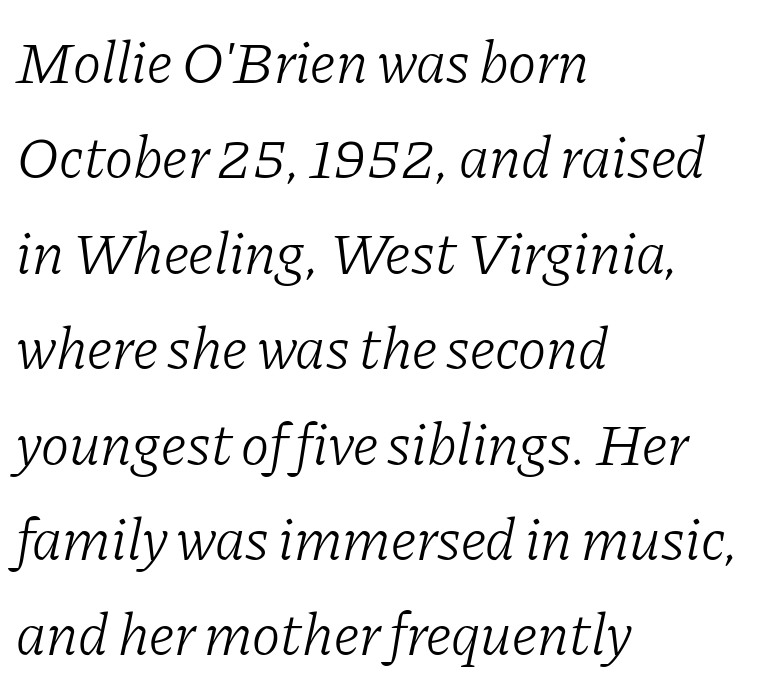
{"serif": "yes", "italic": "yes", "lean": "right", "slant_degrees": 11, "bold": "no", "weight": "light", "width": "normal", "stroke_contrast": "low", "x_height": "medium", "monospaced": "no", "underline": "no", "align": "left", "line_spacing": "normal", "line_spacing_ratio": 1.59, "letter_spacing": "normal", "letter_spacing_em": 0.0, "glyph_px": 60}
